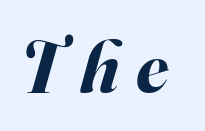
{"italic": "yes", "lean": "right", "slant_degrees": 16, "bold": "yes", "weight": "bold", "width": "normal", "stroke_contrast": "medium", "x_height": "small", "monospaced": "no", "underline": "no", "letter_spacing": "wide", "letter_spacing_em": 0.24, "glyph_px": 73}
